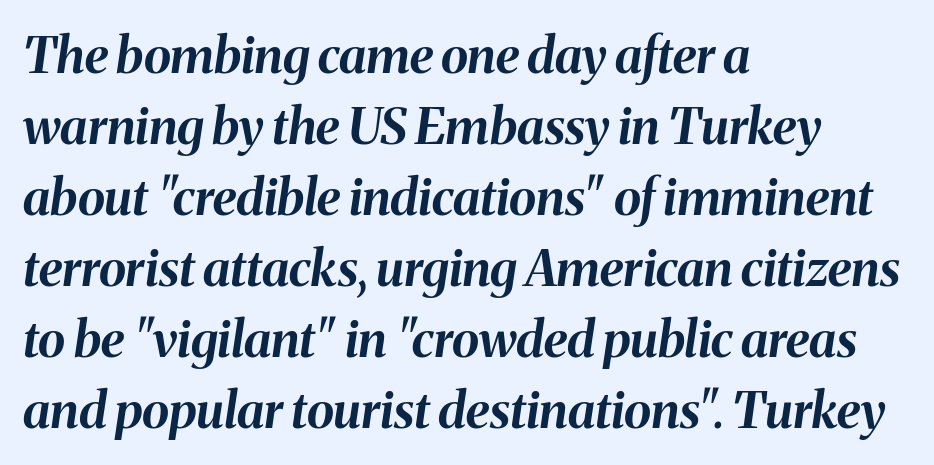
{"italic": "yes", "lean": "right", "slant_degrees": 8, "bold": "yes", "weight": "bold", "width": "normal", "stroke_contrast": "medium", "x_height": "medium", "monospaced": "no", "underline": "no", "align": "left", "line_spacing": "normal", "line_spacing_ratio": 1.42, "letter_spacing": "normal", "letter_spacing_em": 0.0, "glyph_px": 50}
